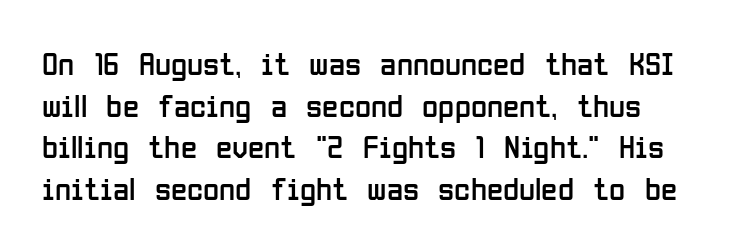
Q: Is the text bold? A: No.
Q: Is the text italic (slanted)? A: No, it is upright.
Q: Is the typeface a serif or a sans-serif typeface? A: Sans-serif.
Q: Is the text underlined? A: No.
Q: Is the spacing between letters normal or unusually wide? A: Normal.
Q: Is the spacing between lines tight, normal or loose? A: Normal.
Q: Width (condensed, normal, or wide)? A: Condensed.
Q: Stroke contrast? A: Low.
Q: x-height? A: Medium.
Q: Monospaced? A: No.
